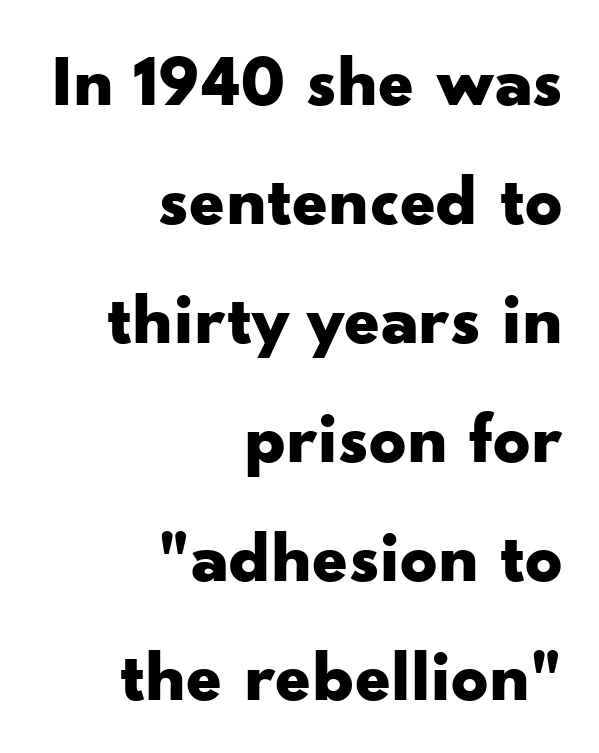
The image shows 73 px bold, wide sans-serif type, upright; set right-aligned, normal line spacing (1.63x), normal letter spacing, not underlined; low stroke contrast and a small x-height.
